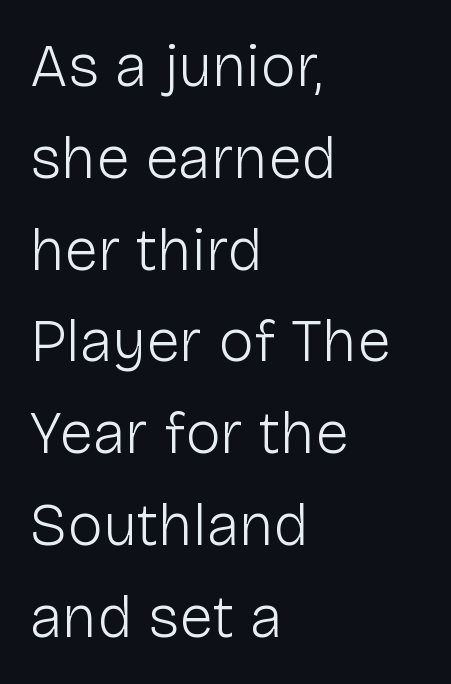
Q: Is the text bold? A: No.
Q: Is the text italic (slanted)? A: No, it is upright.
Q: Is the typeface a serif or a sans-serif typeface? A: Sans-serif.
Q: Is the text underlined? A: No.
Q: How is the paragraph aligned? A: Left-aligned.
Q: Is the spacing between letters normal or unusually wide? A: Normal.
Q: Is the spacing between lines tight, normal or loose? A: Normal.
Q: Width (condensed, normal, or wide)? A: Normal.
Q: Stroke contrast? A: Low.
Q: x-height? A: Medium.
Q: Monospaced? A: No.
